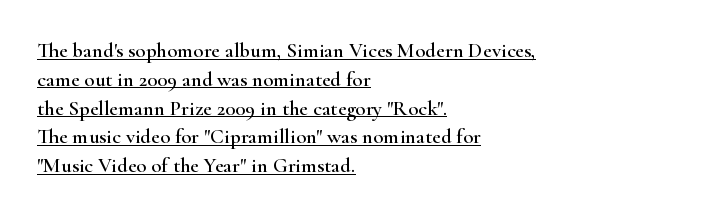
{"italic": "no", "underline": "yes", "align": "left", "line_spacing": "normal", "line_spacing_ratio": 1.37, "letter_spacing": "normal", "letter_spacing_em": 0.0, "glyph_px": 21}
